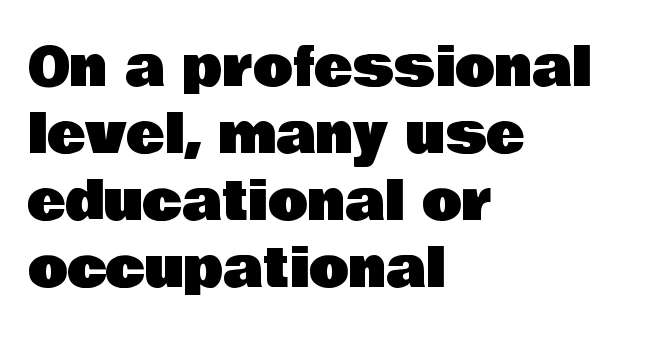
Q: Is the text italic (slanted)? A: No, it is upright.
Q: Is the typeface a serif or a sans-serif typeface? A: Sans-serif.
Q: Is the text underlined? A: No.
Q: How is the paragraph aligned? A: Left-aligned.
Q: Is the spacing between letters normal or unusually wide? A: Normal.
Q: Is the spacing between lines tight, normal or loose? A: Normal.
Q: Width (condensed, normal, or wide)? A: Normal.
Q: Stroke contrast? A: Low.
Q: x-height? A: Large.
Q: Monospaced? A: No.
